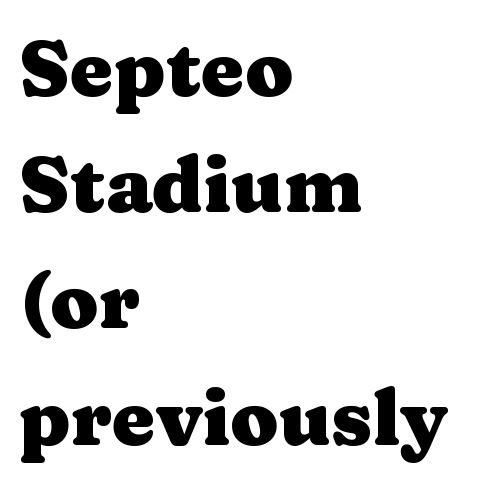
{"serif": "yes", "italic": "no", "bold": "yes", "weight": "heavy", "width": "wide", "stroke_contrast": "medium", "x_height": "medium", "monospaced": "no", "underline": "no", "align": "left", "line_spacing": "normal", "line_spacing_ratio": 1.49, "letter_spacing": "normal", "letter_spacing_em": 0.0, "glyph_px": 78}
